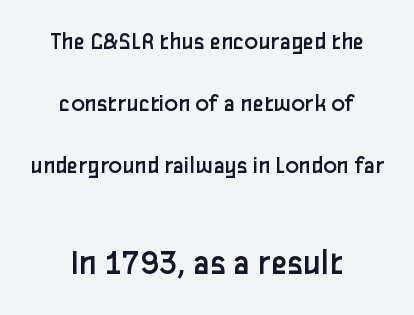
Q: Is the text bold? A: No.
Q: Is the text italic (slanted)? A: No, it is upright.
Q: Is the typeface a serif or a sans-serif typeface? A: Sans-serif.
Q: Is the text underlined? A: No.
Q: How is the paragraph aligned? A: Centered.
Q: Is the spacing between letters normal or unusually wide? A: Normal.
Q: Is the spacing between lines tight, normal or loose? A: Loose.
Q: Which block of text is set in a larger size, the first (top) or the second (bottom)? A: The second (bottom) one.
Q: Width (condensed, normal, or wide)? A: Normal.
Q: Stroke contrast? A: Low.
Q: x-height? A: Medium.
Q: Monospaced? A: No.
